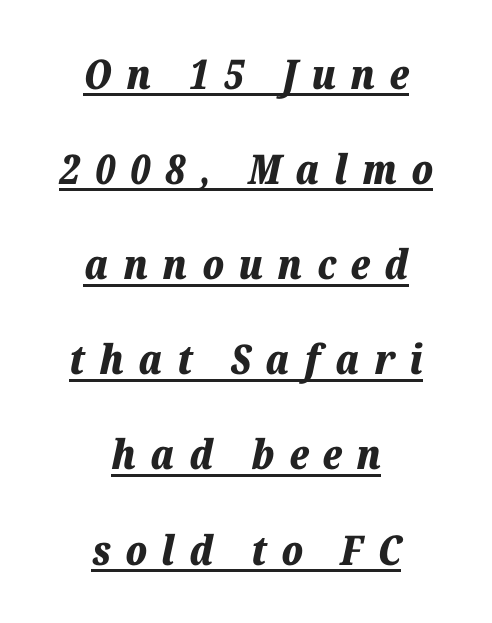
The image shows 41 px bold type, italic (leaning right); set centered, loose line spacing (2.32x), unusually wide letter spacing (+0.35 em), underlined; low stroke contrast and a medium x-height.
